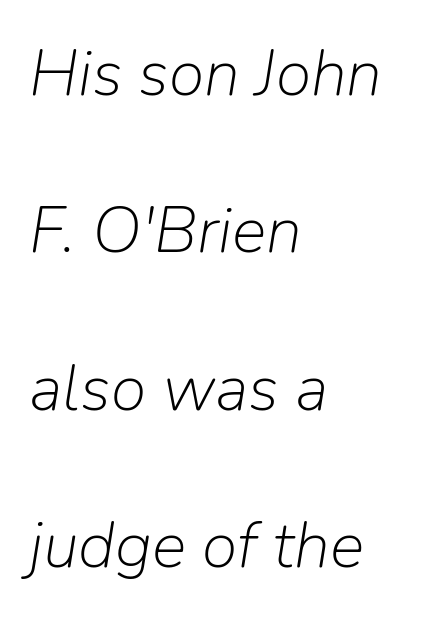
Q: Is the text bold? A: No.
Q: Is the text italic (slanted)? A: Yes, it leans right by about 9 degrees.
Q: Is the text underlined? A: No.
Q: How is the paragraph aligned? A: Left-aligned.
Q: Is the spacing between letters normal or unusually wide? A: Normal.
Q: Is the spacing between lines tight, normal or loose? A: Loose.
Q: Width (condensed, normal, or wide)? A: Normal.
Q: Stroke contrast? A: Low.
Q: x-height? A: Medium.
Q: Monospaced? A: No.
